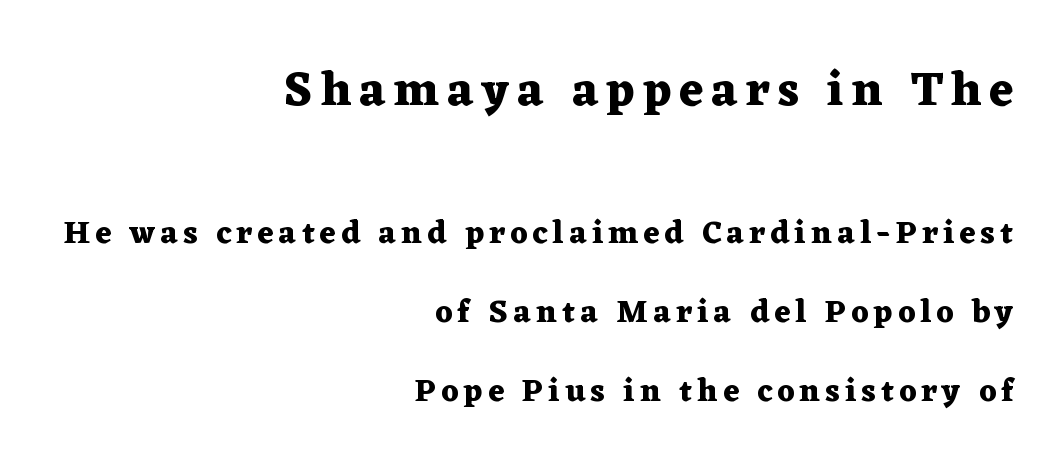
You could fit nearly another row in the gap between these rows. The lines in this sample share a right terminus and differ only in where they begin. Bare-footed words on every line. A typesetter would call this proportional, since set widths differ per character.
